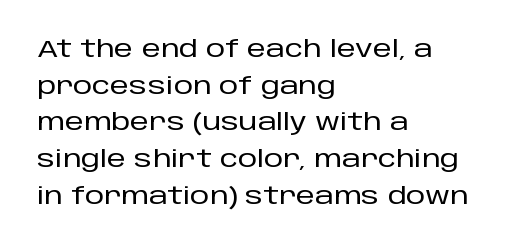
Unlike italic type, these characters show no tilt at all. Glyph-to-glyph distance matches everyday printed text. The line-height multiplier appears to be the usual default. The rag falls on the right side of this text block.
